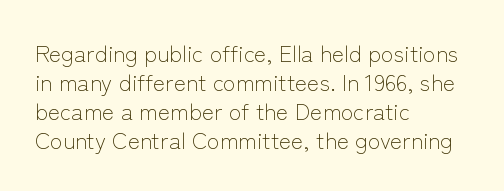
Q: Is the text bold? A: No.
Q: Is the text italic (slanted)? A: No, it is upright.
Q: Is the text underlined? A: No.
Q: How is the paragraph aligned? A: Left-aligned.
Q: Is the spacing between letters normal or unusually wide? A: Normal.
Q: Is the spacing between lines tight, normal or loose? A: Normal.
